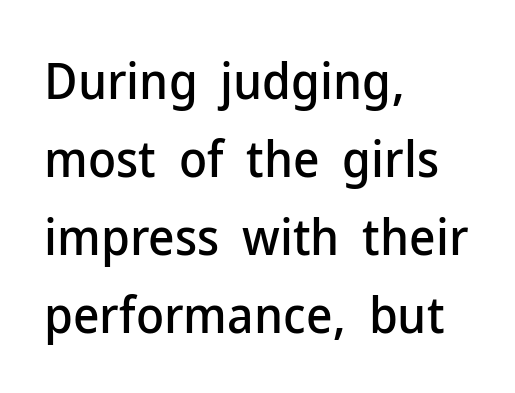
Q: Is the text italic (slanted)? A: No, it is upright.
Q: Is the typeface a serif or a sans-serif typeface? A: Sans-serif.
Q: Is the text underlined? A: No.
Q: How is the paragraph aligned? A: Left-aligned.
Q: Is the spacing between letters normal or unusually wide? A: Normal.
Q: Is the spacing between lines tight, normal or loose? A: Normal.
Q: Width (condensed, normal, or wide)? A: Normal.
Q: Stroke contrast? A: Low.
Q: x-height? A: Medium.
Q: Monospaced? A: No.
